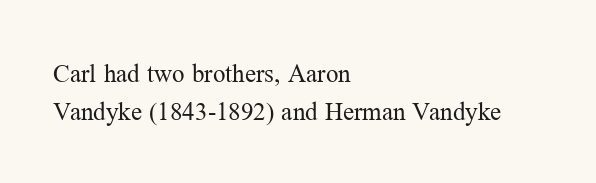
{"italic": "no", "bold": "no", "underline": "no", "align": "left", "line_spacing": "normal", "line_spacing_ratio": 1.52, "letter_spacing": "normal", "letter_spacing_em": 0.0, "glyph_px": 25}
